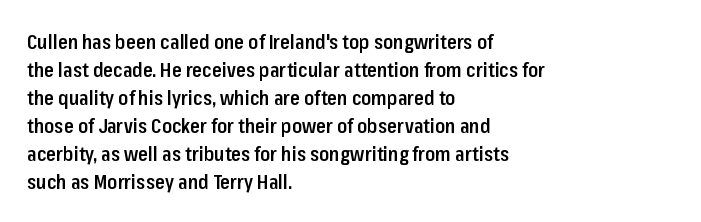
Designer's note — italics off, roman on. How are the letters spaced? Ordinarily, with no added tracking. Heft: intermediate — a semibold. Horizontal bands of white between lines are of average thickness. The typesetter chose a ragged-right arrangement here. Beneath every word, the page is bare.
